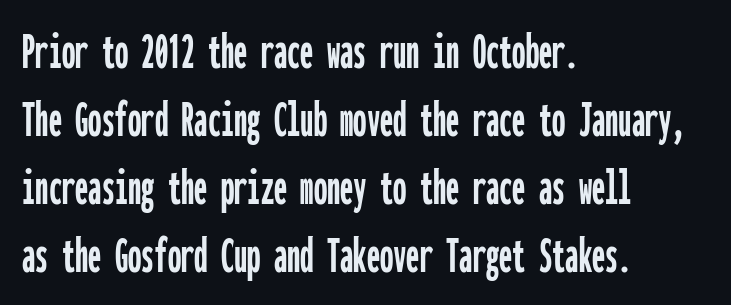
The image shows 53 px condensed sans-serif type, upright, monospaced; set left-aligned, normal line spacing (1.28x), normal letter spacing, not underlined; low stroke contrast and a medium x-height.
